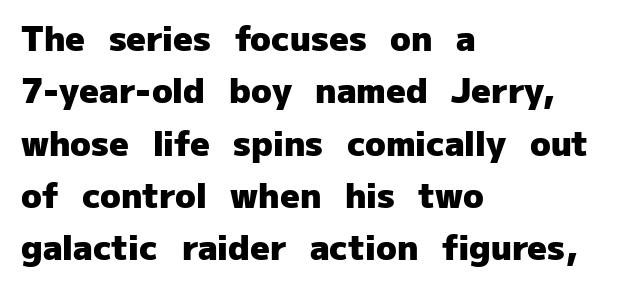
Q: Is the text bold? A: Yes.
Q: Is the text italic (slanted)? A: No, it is upright.
Q: Is the typeface a serif or a sans-serif typeface? A: Sans-serif.
Q: Is the text underlined? A: No.
Q: How is the paragraph aligned? A: Left-aligned.
Q: Is the spacing between letters normal or unusually wide? A: Normal.
Q: Is the spacing between lines tight, normal or loose? A: Normal.
Q: Width (condensed, normal, or wide)? A: Normal.
Q: Stroke contrast? A: Low.
Q: x-height? A: Medium.
Q: Monospaced? A: No.
